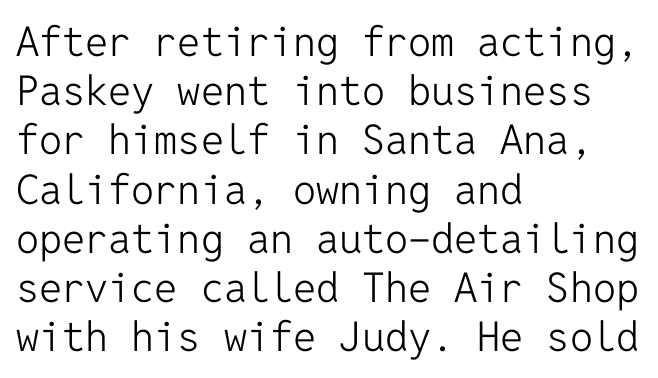
Check under the words: just untouched page. The typeface has the unassuming heft of standard copy or less. All the whitespace from short lines collects on the right. Each letter, wide or thin by design, is forced into the same width here. Students, note that the glyphs here touch the page at normal intervals.
